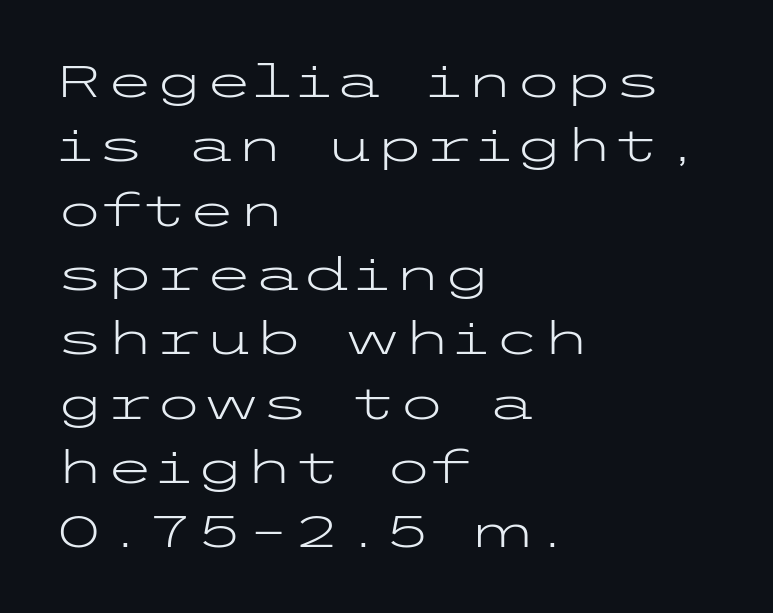
{"serif": "no", "italic": "no", "bold": "no", "weight": "light", "width": "wide", "stroke_contrast": "low", "x_height": "medium", "underline": "no", "align": "left", "line_spacing": "normal", "line_spacing_ratio": 1.43, "letter_spacing": "normal", "letter_spacing_em": 0.0, "glyph_px": 45}
